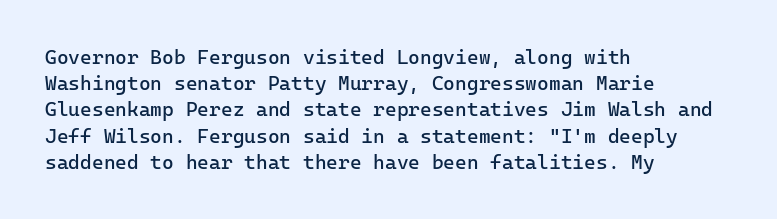
Q: Is the text bold? A: No.
Q: Is the text italic (slanted)? A: No, it is upright.
Q: Is the text underlined? A: No.
Q: How is the paragraph aligned? A: Left-aligned.
Q: Is the spacing between letters normal or unusually wide? A: Normal.
Q: Is the spacing between lines tight, normal or loose? A: Normal.
